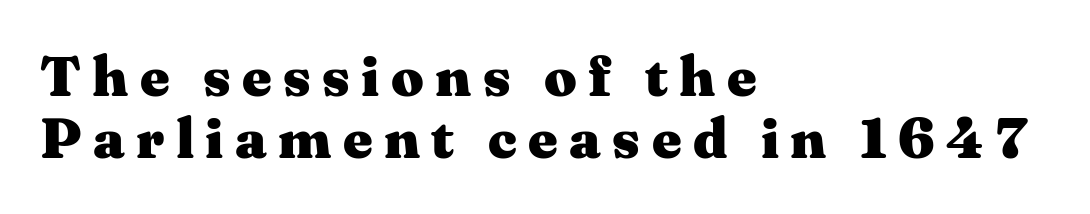
{"serif": "yes", "italic": "no", "bold": "yes", "weight": "heavy", "width": "wide", "stroke_contrast": "medium", "x_height": "medium", "monospaced": "no", "underline": "no", "align": "left", "line_spacing": "tight", "line_spacing_ratio": 1.09, "letter_spacing": "wide", "letter_spacing_em": 0.2, "glyph_px": 57}
